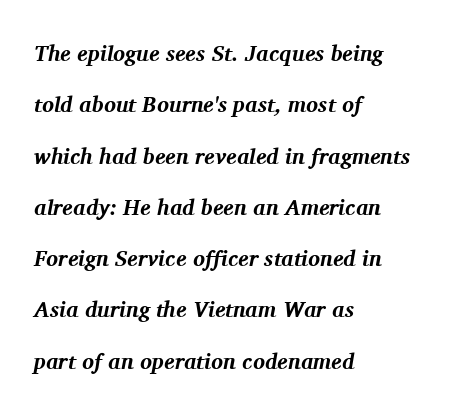
{"italic": "yes", "lean": "right", "slant_degrees": 11, "bold": "yes", "underline": "no", "align": "left", "line_spacing": "loose", "line_spacing_ratio": 2.33, "letter_spacing": "normal", "letter_spacing_em": 0.0, "glyph_px": 22}
